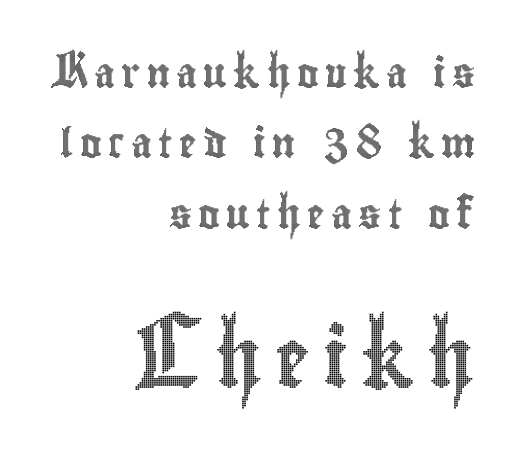
Q: Is the text italic (slanted)? A: No, it is upright.
Q: Is the text underlined? A: No.
Q: How is the paragraph aligned? A: Right-aligned.
Q: Is the spacing between letters normal or unusually wide? A: Unusually wide.
Q: Is the spacing between lines tight, normal or loose? A: Loose.
Q: Which block of text is set in a larger size, the first (top) or the second (bottom)? A: The second (bottom) one.
Q: Width (condensed, normal, or wide)? A: Condensed.
Q: x-height? A: Small.
Q: Monospaced? A: No.
